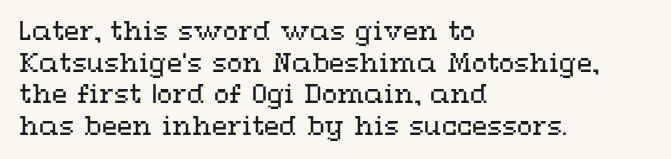
The image shows 25 px text type, upright; set left-aligned, normal line spacing (1.27x), normal letter spacing, not underlined.
